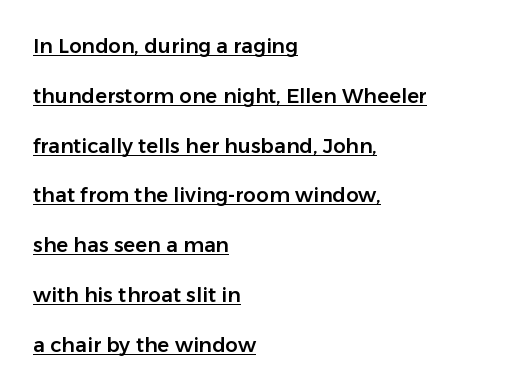
Q: Is the text italic (slanted)? A: No, it is upright.
Q: Is the text underlined? A: Yes.
Q: How is the paragraph aligned? A: Left-aligned.
Q: Is the spacing between letters normal or unusually wide? A: Normal.
Q: Is the spacing between lines tight, normal or loose? A: Loose.
